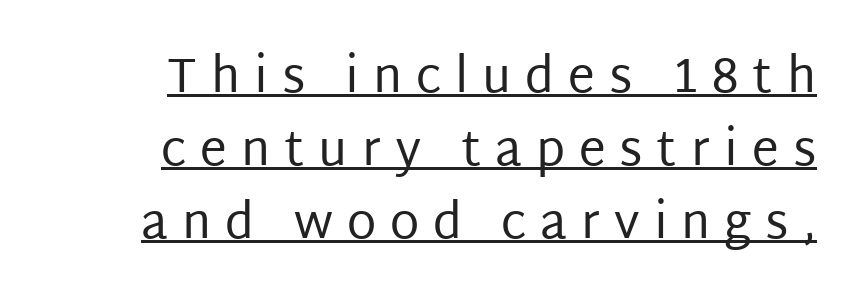
Q: Is the text bold? A: No.
Q: Is the text italic (slanted)? A: No, it is upright.
Q: Is the typeface a serif or a sans-serif typeface? A: Sans-serif.
Q: Is the text underlined? A: Yes.
Q: How is the paragraph aligned? A: Right-aligned.
Q: Is the spacing between letters normal or unusually wide? A: Unusually wide.
Q: Is the spacing between lines tight, normal or loose? A: Normal.
Q: Width (condensed, normal, or wide)? A: Normal.
Q: Stroke contrast? A: Low.
Q: x-height? A: Large.
Q: Monospaced? A: No.
